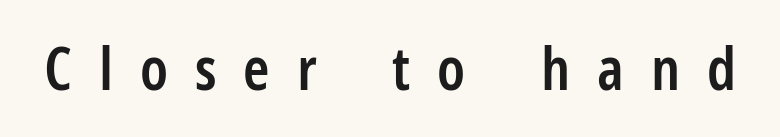
Q: Is the text bold? A: Semi-bold.
Q: Is the text italic (slanted)? A: No, it is upright.
Q: Is the typeface a serif or a sans-serif typeface? A: Sans-serif.
Q: Is the text underlined? A: No.
Q: Is the spacing between letters normal or unusually wide? A: Unusually wide.
Q: Width (condensed, normal, or wide)? A: Condensed.
Q: Stroke contrast? A: Low.
Q: x-height? A: Medium.
Q: Monospaced? A: No.
